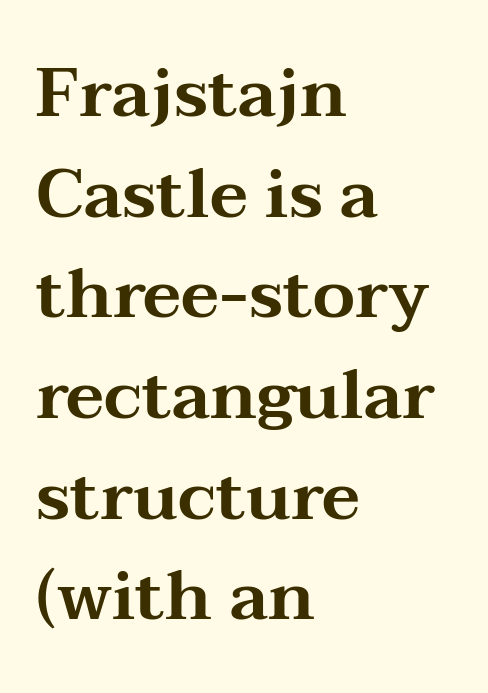
Q: Is the text italic (slanted)? A: No, it is upright.
Q: Is the typeface a serif or a sans-serif typeface? A: Serif.
Q: Is the text underlined? A: No.
Q: How is the paragraph aligned? A: Left-aligned.
Q: Is the spacing between letters normal or unusually wide? A: Normal.
Q: Is the spacing between lines tight, normal or loose? A: Normal.
Q: Width (condensed, normal, or wide)? A: Wide.
Q: Stroke contrast? A: Medium.
Q: x-height? A: Medium.
Q: Monospaced? A: No.
